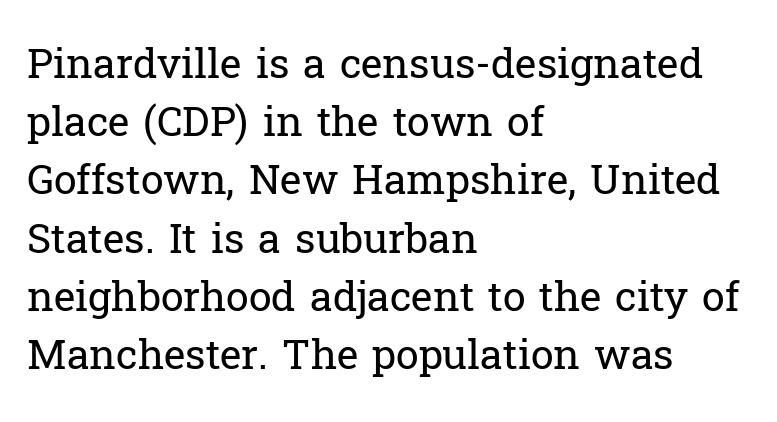
Q: Is the text bold? A: No.
Q: Is the text italic (slanted)? A: No, it is upright.
Q: Is the typeface a serif or a sans-serif typeface? A: Serif.
Q: Is the text underlined? A: No.
Q: How is the paragraph aligned? A: Left-aligned.
Q: Is the spacing between letters normal or unusually wide? A: Normal.
Q: Is the spacing between lines tight, normal or loose? A: Normal.
Q: Width (condensed, normal, or wide)? A: Normal.
Q: Stroke contrast? A: Low.
Q: x-height? A: Medium.
Q: Monospaced? A: No.
